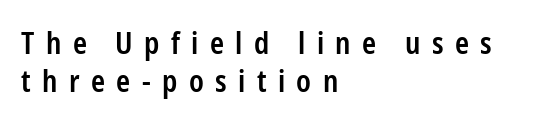
The image shows 30 px semibold, condensed sans-serif type, upright; set left-aligned, normal line spacing (1.27x), unusually wide letter spacing (+0.38 em), not underlined; low stroke contrast and a medium x-height.
